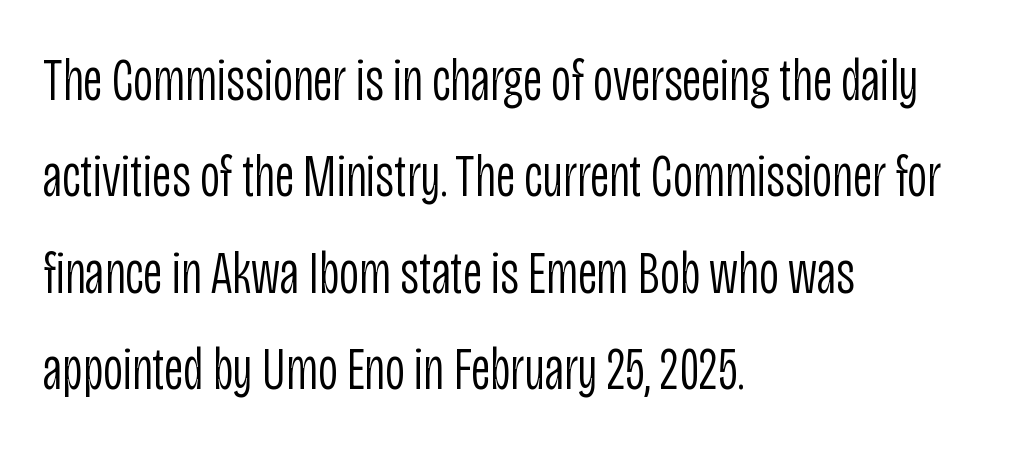
{"serif": "no", "italic": "no", "bold": "no", "weight": "light", "width": "condensed", "stroke_contrast": "low", "x_height": "large", "monospaced": "no", "underline": "no", "align": "left", "line_spacing": "normal", "line_spacing_ratio": 1.58, "letter_spacing": "normal", "letter_spacing_em": 0.0, "glyph_px": 61}
